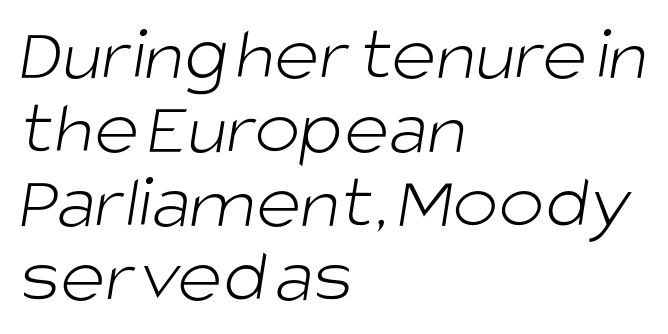
Q: Is the text bold? A: No.
Q: Is the typeface a serif or a sans-serif typeface? A: Sans-serif.
Q: Is the text underlined? A: No.
Q: How is the paragraph aligned? A: Left-aligned.
Q: Is the spacing between letters normal or unusually wide? A: Normal.
Q: Is the spacing between lines tight, normal or loose? A: Tight.
Q: Width (condensed, normal, or wide)? A: Normal.
Q: Stroke contrast? A: Low.
Q: x-height? A: Large.
Q: Monospaced? A: No.
